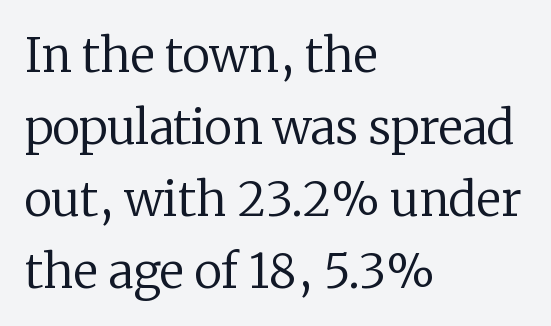
Q: Is the text bold? A: No.
Q: Is the text italic (slanted)? A: No, it is upright.
Q: Is the typeface a serif or a sans-serif typeface? A: Serif.
Q: Is the text underlined? A: No.
Q: How is the paragraph aligned? A: Left-aligned.
Q: Is the spacing between letters normal or unusually wide? A: Normal.
Q: Is the spacing between lines tight, normal or loose? A: Normal.
Q: Width (condensed, normal, or wide)? A: Normal.
Q: Stroke contrast? A: Low.
Q: x-height? A: Medium.
Q: Monospaced? A: No.
